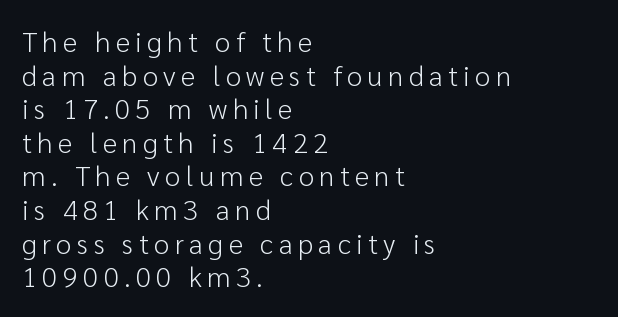
Q: Is the text bold? A: No.
Q: Is the text italic (slanted)? A: No, it is upright.
Q: Is the typeface a serif or a sans-serif typeface? A: Sans-serif.
Q: Is the text underlined? A: No.
Q: How is the paragraph aligned? A: Left-aligned.
Q: Width (condensed, normal, or wide)? A: Normal.
Q: Stroke contrast? A: Low.
Q: x-height? A: Medium.
Q: Monospaced? A: No.
